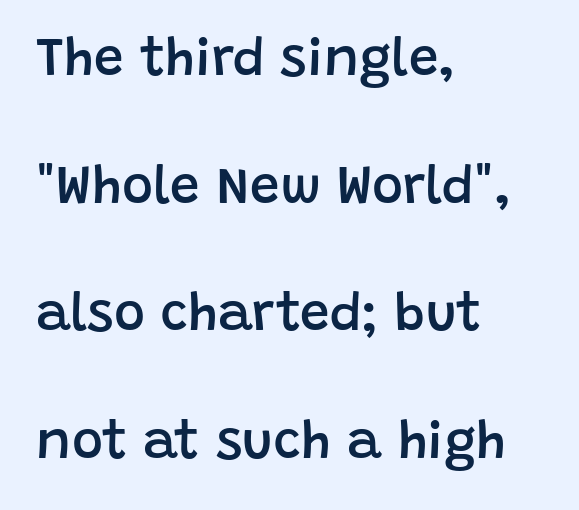
Does the leading feel generous? Absolutely, it's lavish. Line beginnings align vertically; line endings do not. This rendering employs a face without finishing strokes, i.e., a sans-serif. The letters advance in unequal steps, a hallmark of proportional type.
